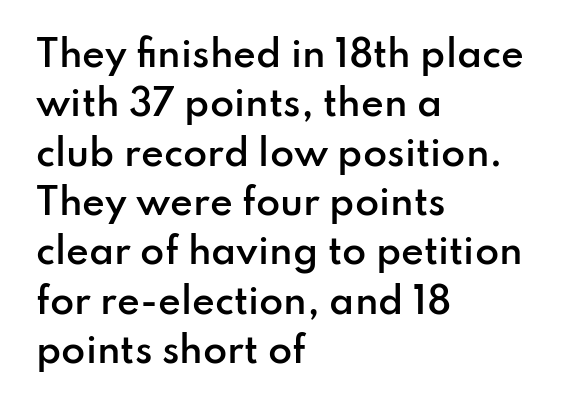
Q: Is the text bold? A: Semi-bold.
Q: Is the text italic (slanted)? A: No, it is upright.
Q: Is the typeface a serif or a sans-serif typeface? A: Sans-serif.
Q: Is the text underlined? A: No.
Q: How is the paragraph aligned? A: Left-aligned.
Q: Is the spacing between letters normal or unusually wide? A: Normal.
Q: Is the spacing between lines tight, normal or loose? A: Normal.
Q: Width (condensed, normal, or wide)? A: Normal.
Q: Stroke contrast? A: Low.
Q: x-height? A: Small.
Q: Monospaced? A: No.
